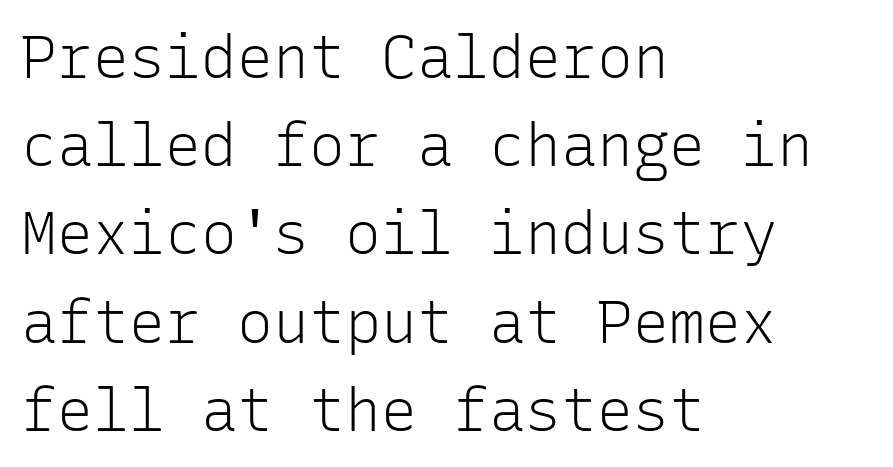
Q: Is the text bold? A: No.
Q: Is the text italic (slanted)? A: No, it is upright.
Q: Is the typeface a serif or a sans-serif typeface? A: Sans-serif.
Q: Is the text underlined? A: No.
Q: How is the paragraph aligned? A: Left-aligned.
Q: Is the spacing between letters normal or unusually wide? A: Normal.
Q: Is the spacing between lines tight, normal or loose? A: Normal.
Q: Width (condensed, normal, or wide)? A: Normal.
Q: Stroke contrast? A: Low.
Q: x-height? A: Medium.
Q: Monospaced? A: Yes.
